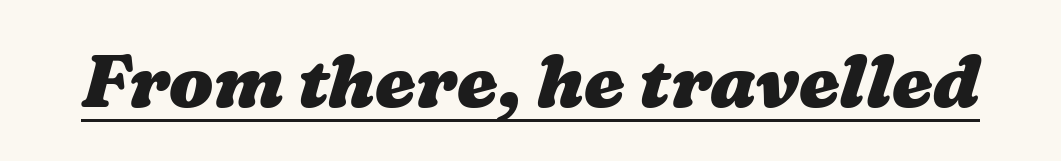
The image shows 73 px heavy, wide type; set normal letter spacing, underlined; medium stroke contrast and a medium x-height.
